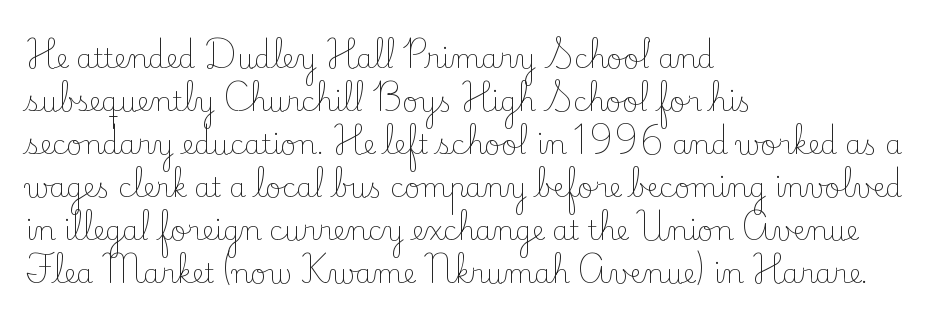
The image shows 27 px text type, upright; set left-aligned, normal line spacing (1.59x), normal letter spacing, not underlined.
